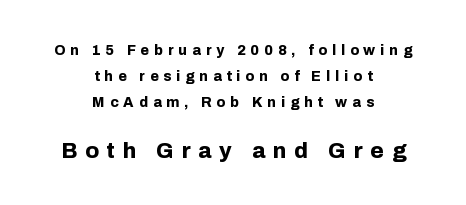
The image shows 22 px bold type, upright; set centered, line spacing 1.86x, unusually wide letter spacing (+0.35 em), not underlined; the second (bottom) block is 1.57x larger.
